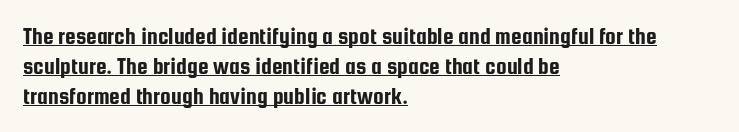
Q: Is the text italic (slanted)? A: No, it is upright.
Q: Is the text underlined? A: Yes.
Q: How is the paragraph aligned? A: Left-aligned.
Q: Is the spacing between letters normal or unusually wide? A: Normal.
